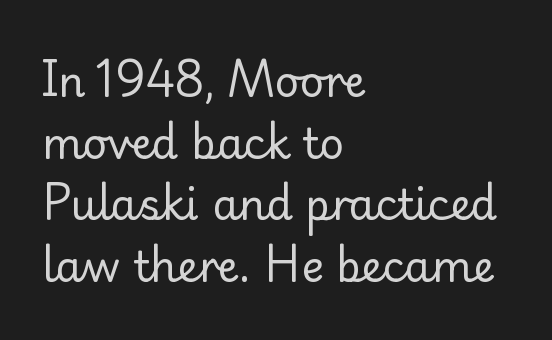
{"serif": "yes", "italic": "no", "bold": "no", "weight": "regular", "width": "normal", "stroke_contrast": "low", "x_height": "small", "monospaced": "no", "underline": "no", "align": "left", "line_spacing": "normal", "line_spacing_ratio": 1.47, "letter_spacing": "normal", "letter_spacing_em": 0.0, "glyph_px": 42}
